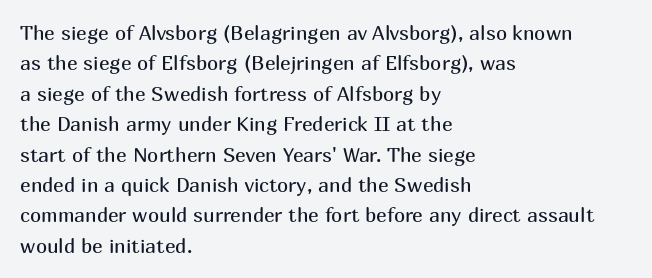
The typesetting does not lean heavy: it is not bold. Words appear dense and cohesive because spacing is normal. Every character sits straight up, as roman type does. What's the leading like? Ordinary, nothing unusual. Glance below the letters and you will spot only blank space.
